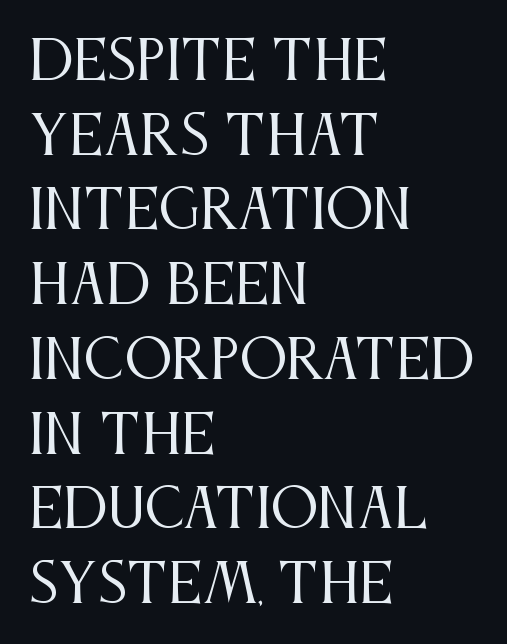
The block of text has a typical density, with ordinary space between rows. Horizontal alignment here is leftward, the default for most running prose. A bare baseline throughout the passage. Posture: straight, roman, zero tilt.
